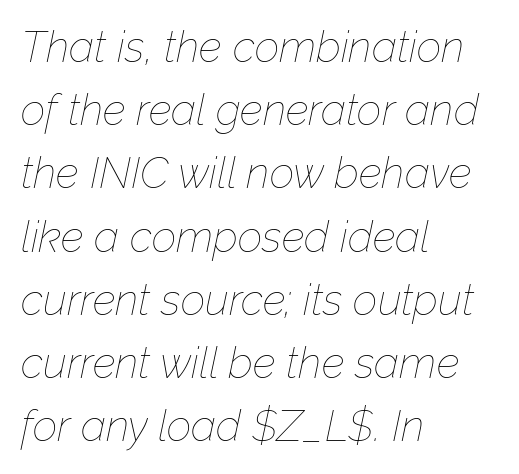
The image shows 43 px thin type, italic (leaning right); set left-aligned, normal line spacing (1.47x), normal letter spacing, not underlined; low stroke contrast and a medium x-height.
